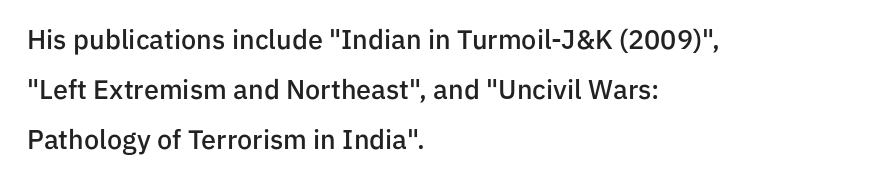
Spacing between characters is what you'd get straight out of the box. Is the type bold? Partly — it's a semibold, heavier than regular but not fully bold. Leftover space on each line is placed entirely after the last word. The font's upright variant was chosen for this text. Quick note: underline off.
